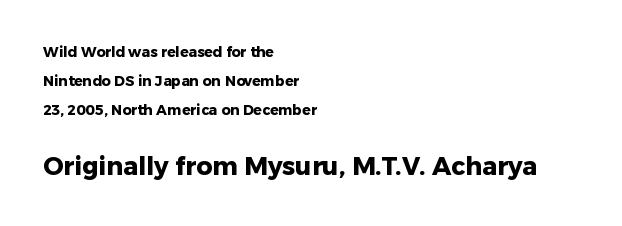
{"italic": "no", "bold": "yes", "underline": "no", "align": "left", "line_spacing": "loose", "line_spacing_ratio": 2.08, "letter_spacing": "normal", "letter_spacing_em": 0.0, "larger_block": "second", "size_ratio": 1.79, "glyph_px": 25}
